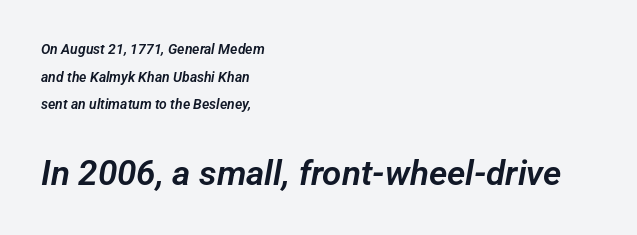
The passage is arranged the way most books set body copy — flush left. Bigger letters appear in the bottom chunk; the top chunk is reduced. Serif or sans? Sans — the stroke terminals are bare. Think of a printed novel: that variable character pitch is what you see here.
